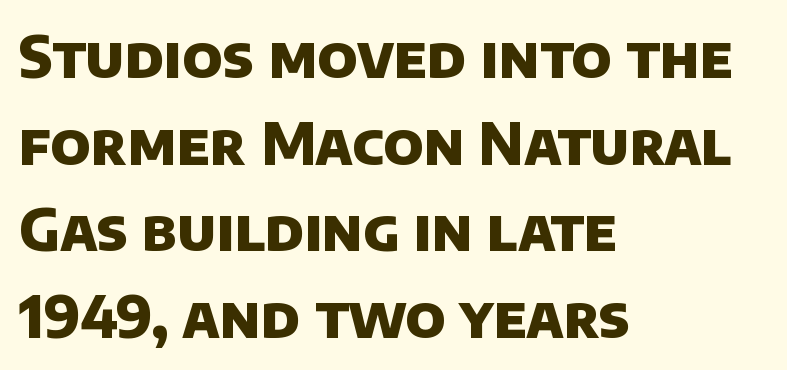
The image shows 57 px heavy sans-serif type; set left-aligned, normal line spacing (1.52x), normal letter spacing, not underlined; low stroke contrast and a large x-height.
